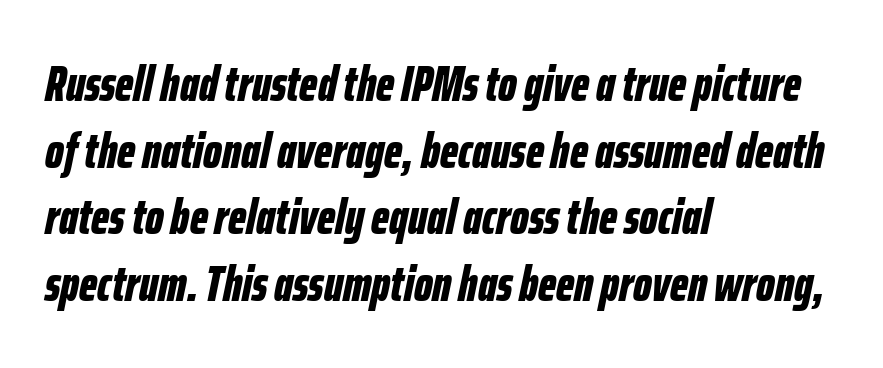
Q: Is the text bold? A: Yes.
Q: Is the text italic (slanted)? A: Yes, it leans right by about 12 degrees.
Q: Is the text underlined? A: No.
Q: How is the paragraph aligned? A: Left-aligned.
Q: Is the spacing between letters normal or unusually wide? A: Normal.
Q: Is the spacing between lines tight, normal or loose? A: Normal.
Q: Width (condensed, normal, or wide)? A: Condensed.
Q: Stroke contrast? A: Low.
Q: x-height? A: Medium.
Q: Monospaced? A: No.
